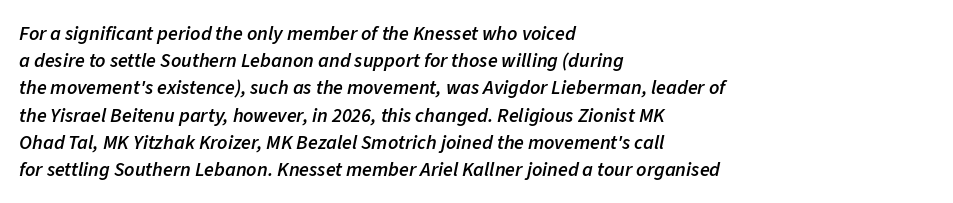
Q: Is the text bold? A: Semi-bold.
Q: Is the text italic (slanted)? A: Yes, it leans right by about 11 degrees.
Q: Is the text underlined? A: No.
Q: How is the paragraph aligned? A: Left-aligned.
Q: Is the spacing between letters normal or unusually wide? A: Normal.
Q: Is the spacing between lines tight, normal or loose? A: Normal.
